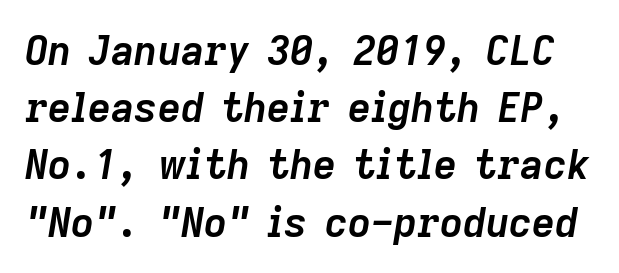
A clean baseline with only descenders dipping below it. Regular leading. A typesetter would mark this as italic. Do the characters align in a grid? No, the font is proportional. You could call the tracking neutral — neither tight nor loose.
